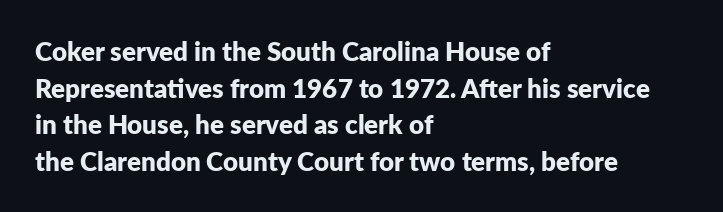
{"italic": "no", "bold": "yes", "underline": "no", "align": "left", "line_spacing": "normal", "line_spacing_ratio": 1.41, "letter_spacing": "normal", "letter_spacing_em": 0.0, "glyph_px": 26}
